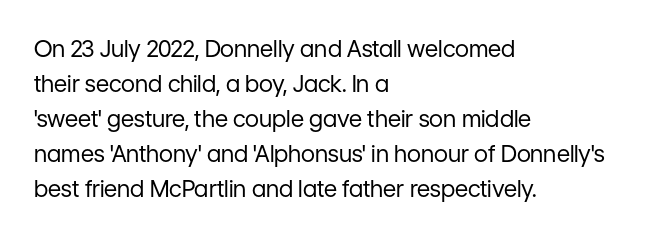
The image shows 23 px text type, upright; set left-aligned, normal line spacing (1.52x), normal letter spacing, not underlined.
